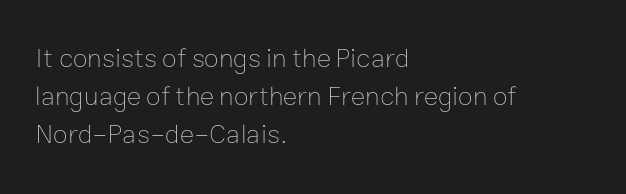
{"italic": "no", "bold": "no", "underline": "no", "align": "left", "line_spacing": "normal", "line_spacing_ratio": 1.4, "letter_spacing": "normal", "letter_spacing_em": 0.0, "glyph_px": 27}
